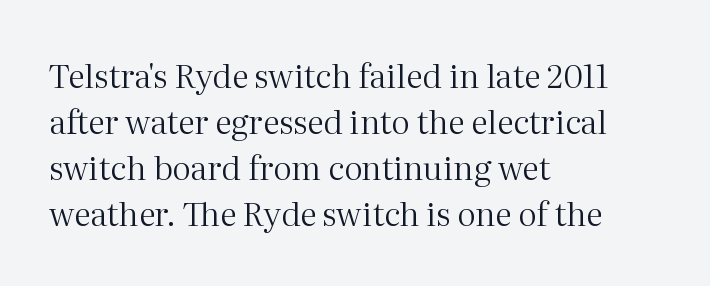
The leading is moderate, giving the passage an even texture. A typesetter would call this zero additional tracking. This is serif lettering, the kind often seen in printed books. Varying glyph widths throughout — classic text-font behaviour.
